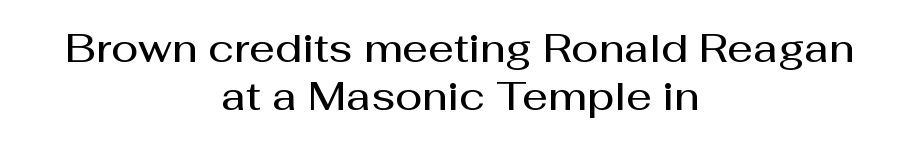
The image shows 40 px semibold sans-serif type, upright; set centered, line spacing 1.21x, normal letter spacing, not underlined; medium stroke contrast and a medium x-height.
